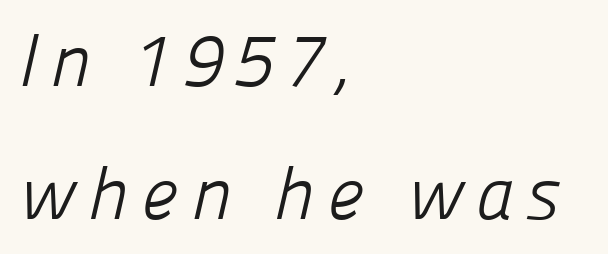
Q: Is the text bold? A: No.
Q: Is the typeface a serif or a sans-serif typeface? A: Sans-serif.
Q: Is the text underlined? A: No.
Q: How is the paragraph aligned? A: Left-aligned.
Q: Width (condensed, normal, or wide)? A: Normal.
Q: Stroke contrast? A: Low.
Q: x-height? A: Medium.
Q: Monospaced? A: No.
